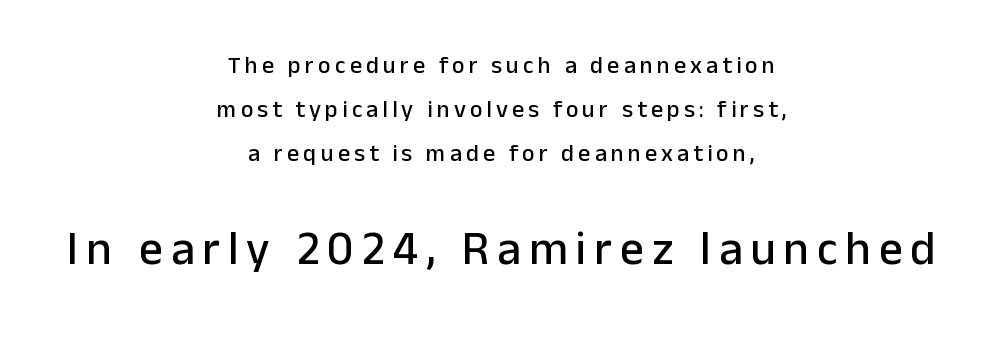
The image shows 47 px sans-serif type, upright; set centered, line spacing 1.84x, not underlined; the second (bottom) block is 1.96x larger; low stroke contrast and a medium x-height.
